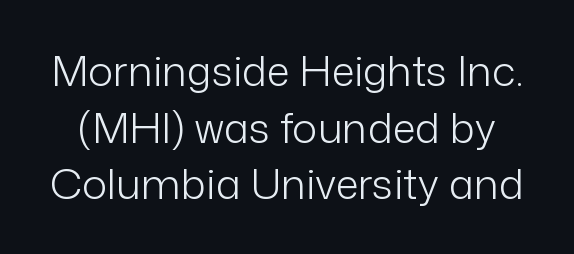
{"serif": "no", "italic": "no", "bold": "no", "weight": "light", "width": "normal", "stroke_contrast": "low", "x_height": "medium", "monospaced": "no", "underline": "no", "line_spacing": "normal", "line_spacing_ratio": 1.35, "letter_spacing": "normal", "letter_spacing_em": 0.0, "glyph_px": 42}
